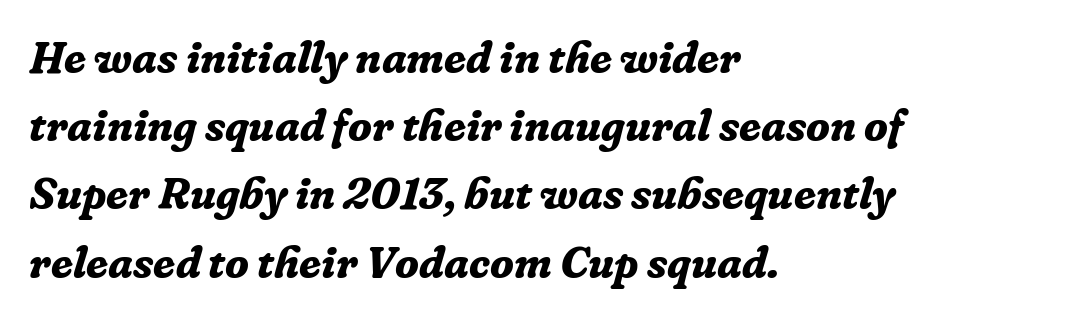
Character widths vary here, with narrow letters taking less room than wide ones. The rows are spaced the way most documents space them. Strong, thick strokes mark this as bold type. Each letter's strokes conclude with small projecting serifs. The letterforms sit shoulder to shoulder at normal distance. Letters rest on an invisible, unmarked baseline.
